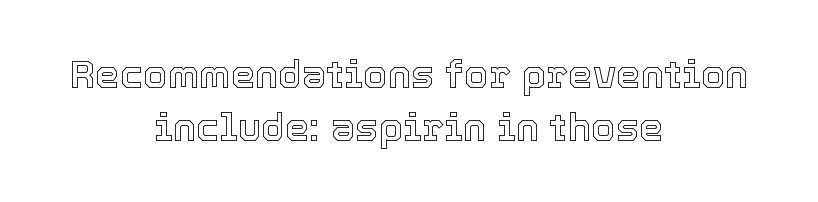
The image shows 39 px text type, upright; set centered, normal line spacing (1.36x), normal letter spacing, not underlined; a medium x-height.
